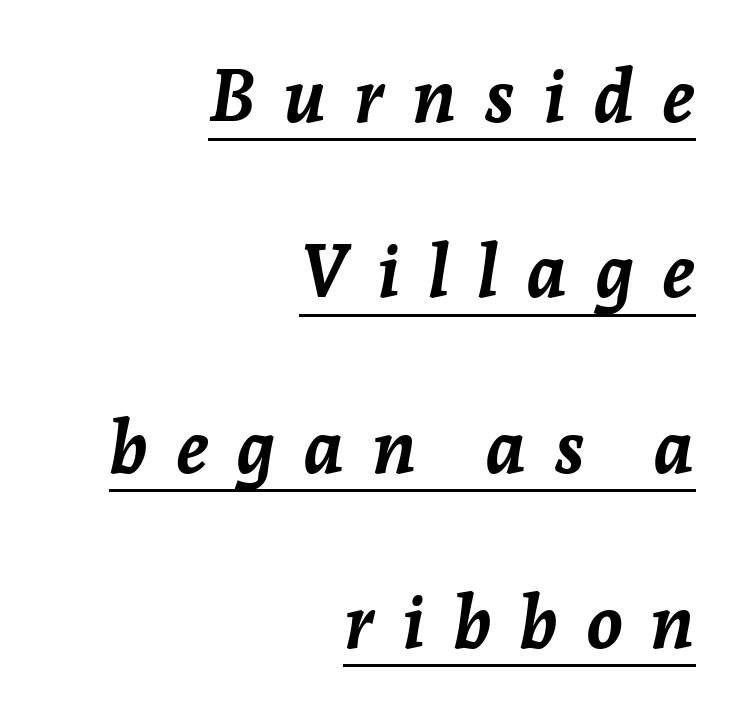
The image shows 74 px semibold type, italic (leaning right); set right-aligned, loose line spacing (2.37x), unusually wide letter spacing (+0.37 em), underlined; low stroke contrast and a medium x-height.
